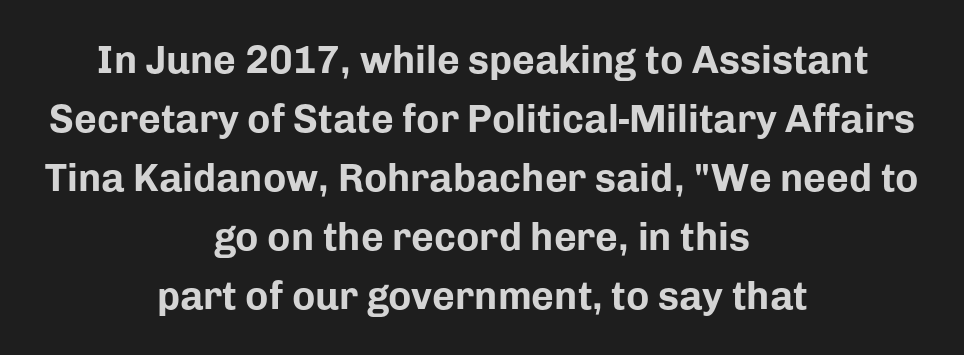
Q: Is the text bold? A: Yes.
Q: Is the text italic (slanted)? A: No, it is upright.
Q: Is the typeface a serif or a sans-serif typeface? A: Sans-serif.
Q: Is the text underlined? A: No.
Q: How is the paragraph aligned? A: Centered.
Q: Is the spacing between letters normal or unusually wide? A: Normal.
Q: Is the spacing between lines tight, normal or loose? A: Normal.
Q: Width (condensed, normal, or wide)? A: Normal.
Q: Stroke contrast? A: Low.
Q: x-height? A: Medium.
Q: Monospaced? A: No.
